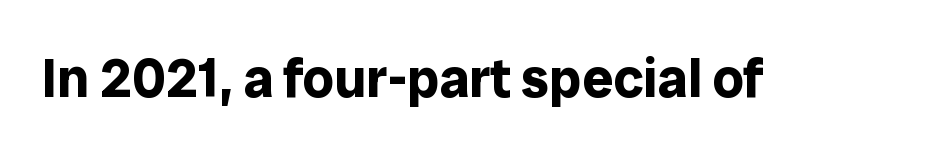
Q: Is the text bold? A: Yes.
Q: Is the text italic (slanted)? A: No, it is upright.
Q: Is the typeface a serif or a sans-serif typeface? A: Sans-serif.
Q: Is the text underlined? A: No.
Q: Is the spacing between letters normal or unusually wide? A: Normal.
Q: Width (condensed, normal, or wide)? A: Normal.
Q: Stroke contrast? A: Low.
Q: x-height? A: Medium.
Q: Monospaced? A: No.
